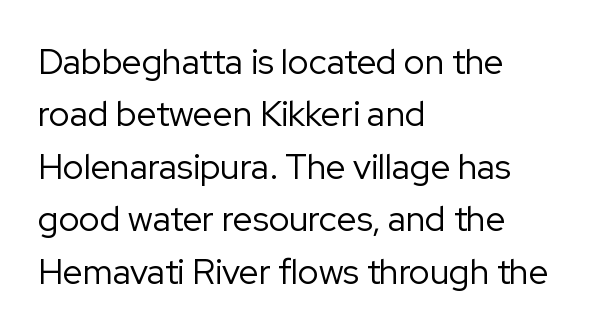
This rendering features lettering with no underline. A typesetter would call this proportional, since set widths differ per character. Line spacing here is normal. The type sits square on the baseline with zero lean.
